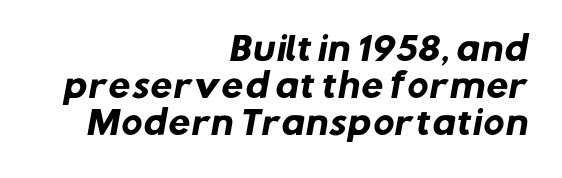
{"serif": "no", "bold": "yes", "weight": "heavy", "width": "normal", "stroke_contrast": "low", "x_height": "medium", "monospaced": "no", "underline": "no", "align": "right", "line_spacing_ratio": 1.16, "letter_spacing": "normal", "letter_spacing_em": 0.0, "glyph_px": 32}
